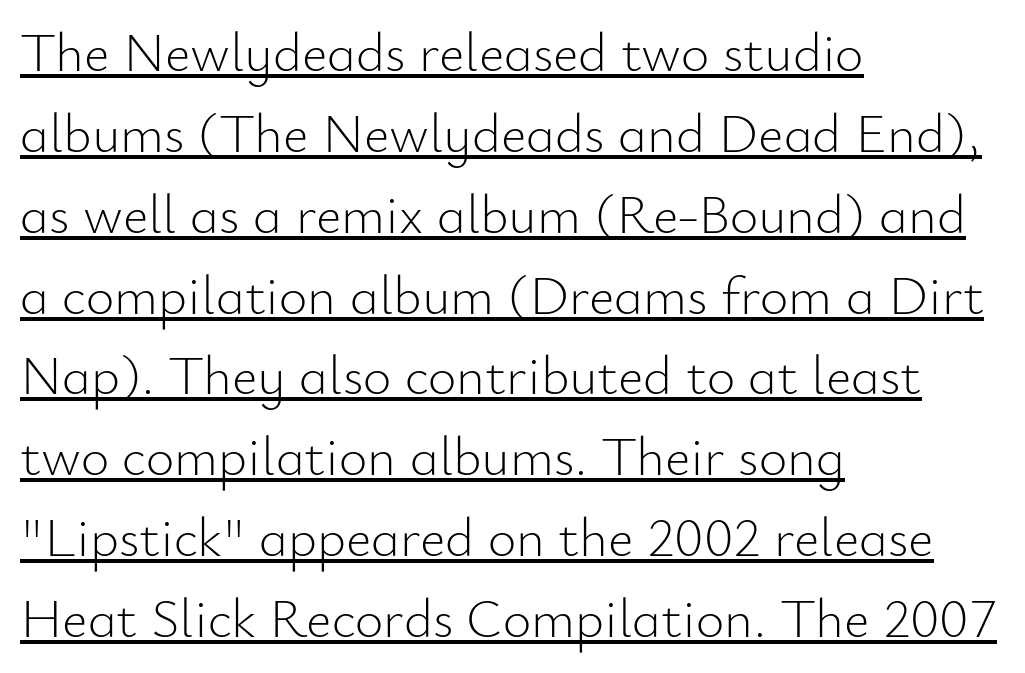
{"serif": "no", "italic": "no", "bold": "no", "weight": "light", "width": "normal", "stroke_contrast": "low", "x_height": "small", "monospaced": "no", "underline": "yes", "align": "left", "line_spacing": "normal", "line_spacing_ratio": 1.47, "letter_spacing": "normal", "letter_spacing_em": 0.0, "glyph_px": 55}
